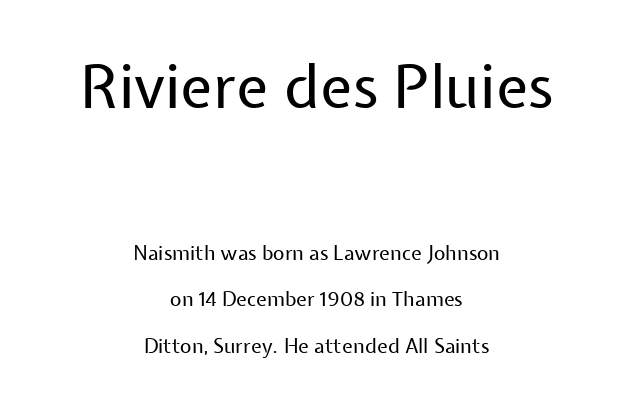
The image shows 60 px regular-weight sans-serif type, upright; set centered, loose line spacing (2.33x), normal letter spacing, not underlined; the first (top) block is 3.0x larger; low stroke contrast and a medium x-height.
